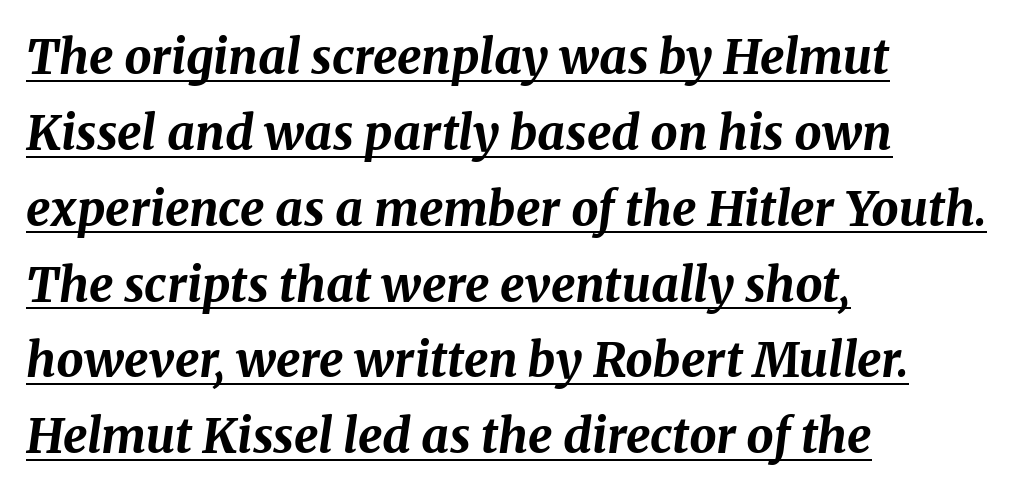
The image shows 48 px bold type, italic (leaning right); set left-aligned, normal line spacing (1.58x), normal letter spacing, underlined; medium stroke contrast and a medium x-height.
